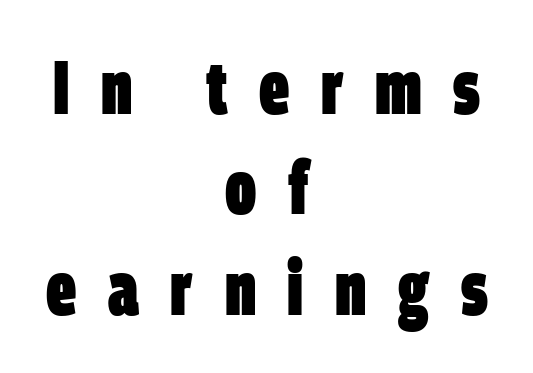
The image shows 75 px heavy, condensed sans-serif type; set centered, normal line spacing (1.34x), unusually wide letter spacing (+0.42 em), not underlined; low stroke contrast and a large x-height.
